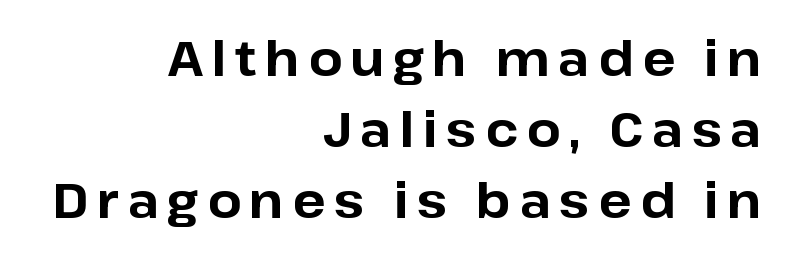
{"serif": "no", "italic": "no", "bold": "yes", "weight": "bold", "width": "normal", "stroke_contrast": "low", "x_height": "medium", "monospaced": "no", "underline": "no", "align": "right", "line_spacing": "normal", "line_spacing_ratio": 1.45, "glyph_px": 49}
